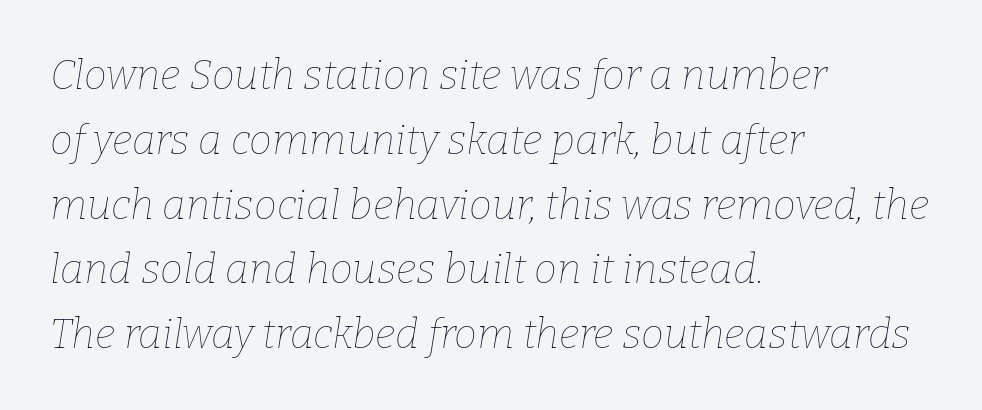
A typesetter would call this proportional, since set widths differ per character. Italic? Definitely — the glyphs are oblique. A classic flush-left, rag-right setting is used for this passage. Successive baselines arrive at the customary interval.
